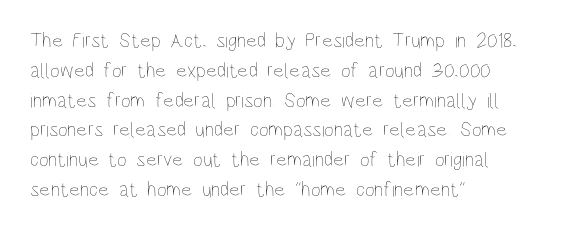
Q: Is the text bold? A: No.
Q: Is the text italic (slanted)? A: No, it is upright.
Q: Is the text underlined? A: No.
Q: How is the paragraph aligned? A: Left-aligned.
Q: Is the spacing between letters normal or unusually wide? A: Normal.
Q: Is the spacing between lines tight, normal or loose? A: Normal.
